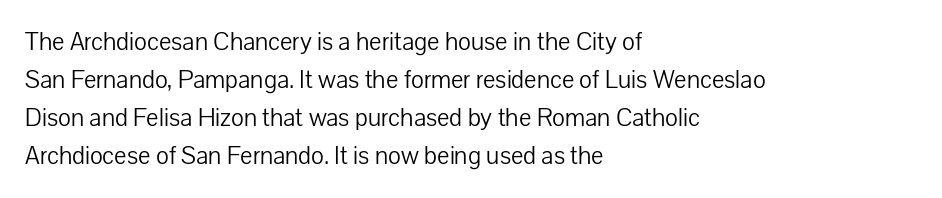
Visually the block forms a straight wall on the left and a jagged coastline on the right. Caption: standard tracking, unaltered. The type sits square on the baseline with zero lean. Weight: not bold — regular or lighter.
